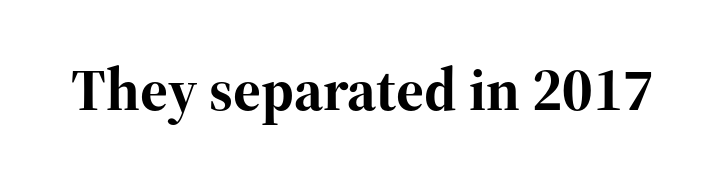
Q: Is the text bold? A: Yes.
Q: Is the text italic (slanted)? A: No, it is upright.
Q: Is the typeface a serif or a sans-serif typeface? A: Serif.
Q: Is the text underlined? A: No.
Q: Is the spacing between letters normal or unusually wide? A: Normal.
Q: Width (condensed, normal, or wide)? A: Normal.
Q: Stroke contrast? A: High.
Q: x-height? A: Medium.
Q: Monospaced? A: No.
